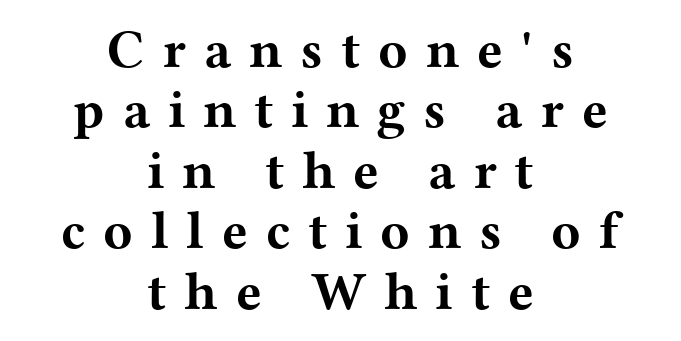
Q: Is the text bold? A: Yes.
Q: Is the text italic (slanted)? A: No, it is upright.
Q: Is the typeface a serif or a sans-serif typeface? A: Serif.
Q: Is the text underlined? A: No.
Q: How is the paragraph aligned? A: Centered.
Q: Is the spacing between letters normal or unusually wide? A: Unusually wide.
Q: Is the spacing between lines tight, normal or loose? A: Tight.
Q: Width (condensed, normal, or wide)? A: Wide.
Q: Stroke contrast? A: Medium.
Q: x-height? A: Medium.
Q: Monospaced? A: No.
